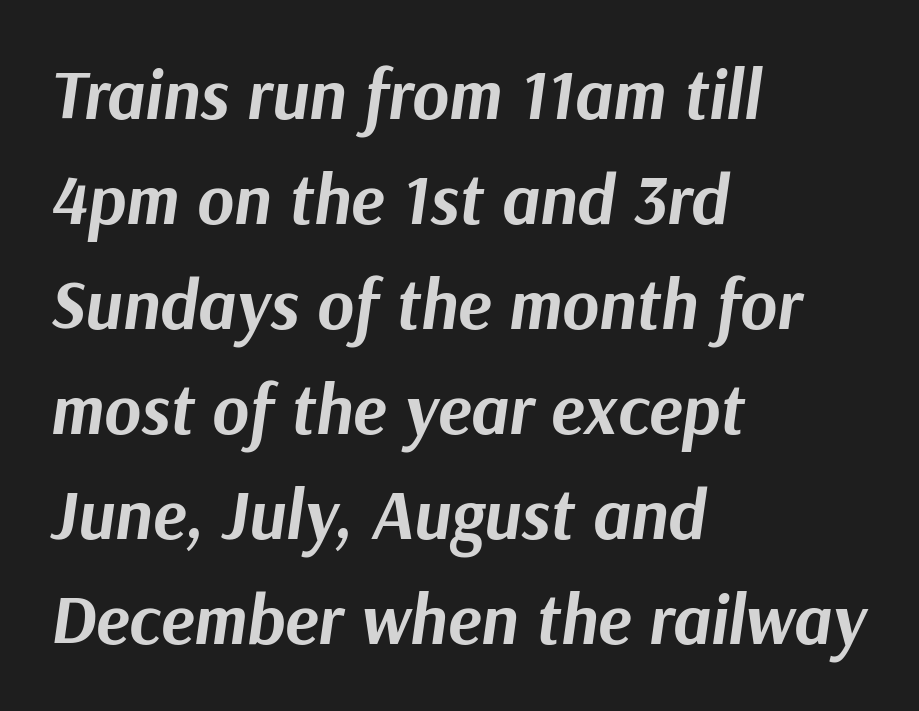
The rendering applies a slant to the glyphs. This sample uses plain, unmodified letter spacing. Heavy-handed strokes throughout: this text is bold. A normal amount of white space separates one row of letters from the next.
